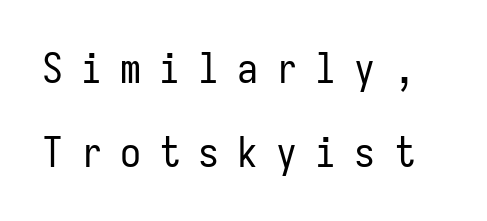
Q: Is the text bold? A: No.
Q: Is the text italic (slanted)? A: No, it is upright.
Q: Is the typeface a serif or a sans-serif typeface? A: Sans-serif.
Q: Is the text underlined? A: No.
Q: Is the spacing between letters normal or unusually wide? A: Unusually wide.
Q: Is the spacing between lines tight, normal or loose? A: Loose.
Q: Width (condensed, normal, or wide)? A: Condensed.
Q: Stroke contrast? A: Low.
Q: x-height? A: Medium.
Q: Monospaced? A: Yes.
